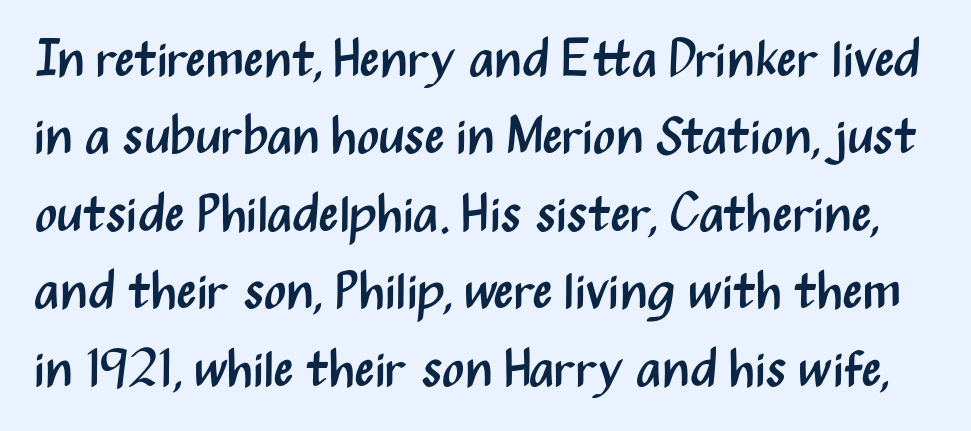
{"serif": "no", "italic": "no", "bold": "no", "weight": "regular", "width": "condensed", "stroke_contrast": "medium", "x_height": "medium", "monospaced": "no", "underline": "no", "line_spacing": "normal", "line_spacing_ratio": 1.49, "letter_spacing": "normal", "letter_spacing_em": 0.0, "glyph_px": 52}
